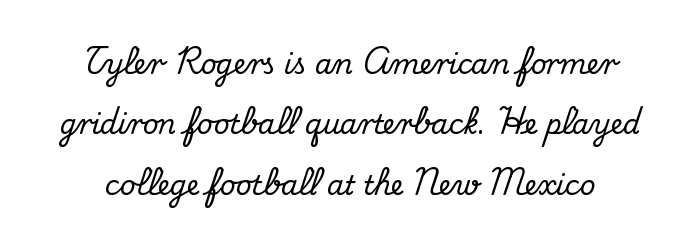
Q: Is the text italic (slanted)? A: Yes.
Q: Is the text underlined? A: No.
Q: How is the paragraph aligned? A: Centered.
Q: Is the spacing between letters normal or unusually wide? A: Normal.
Q: Is the spacing between lines tight, normal or loose? A: Loose.
